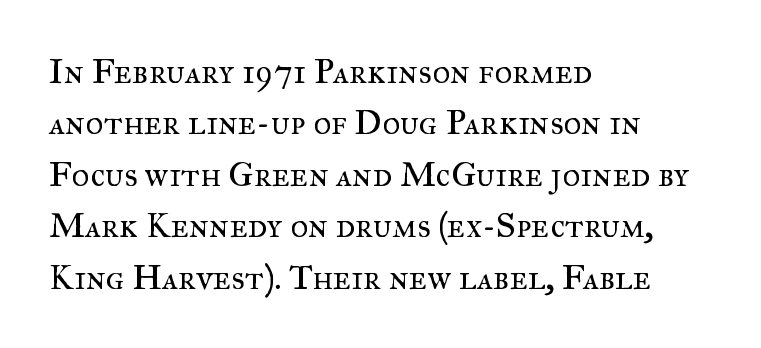
The face used here is rendered with its standard letterfit. The baseline area is clear. The rag falls on the right side of this text block. Ordinary non-slanted type is in use.
